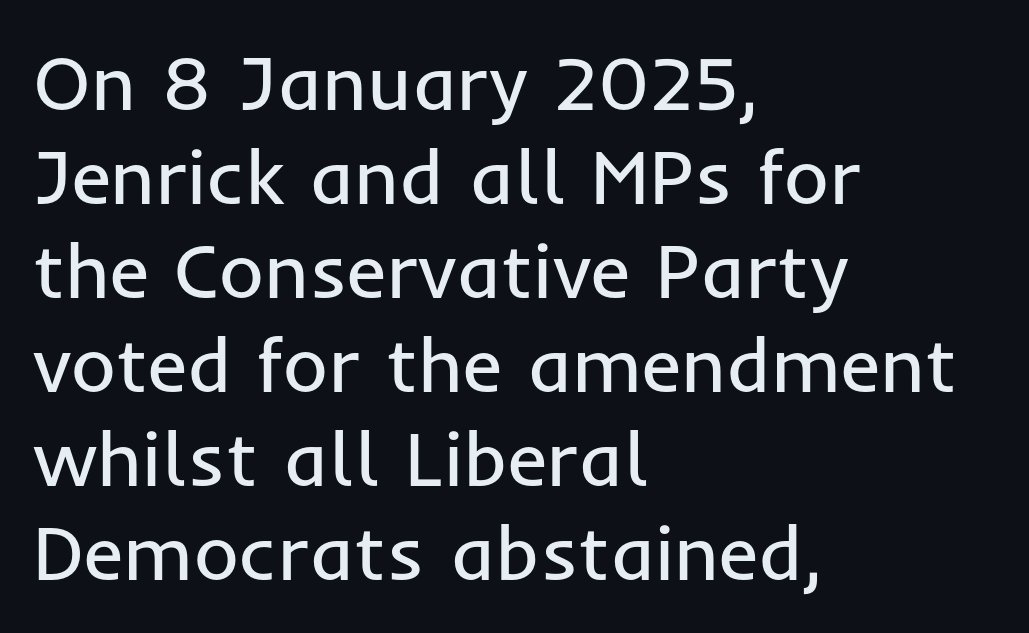
The image shows 77 px regular-weight sans-serif type, upright; set left-aligned, line spacing 1.22x, normal letter spacing, not underlined; low stroke contrast and a medium x-height.
